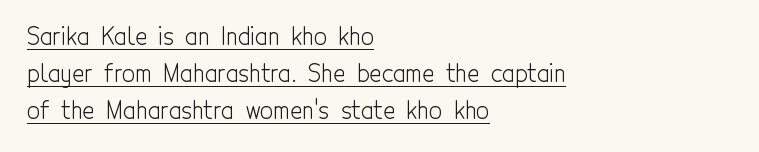
The text block is weighted toward the left margin, trailing off unevenly rightward. The gaps between neighbouring characters are ordinary and unremarkable. Compared with a typical body face, this is equally light or lighter still. The rendering uses the underline text-decoration. Line spacing here is normal.
